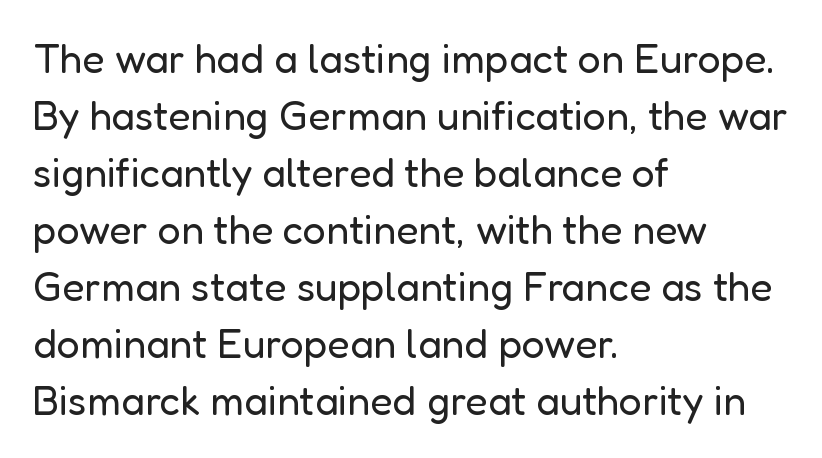
Q: Is the text bold? A: No.
Q: Is the text italic (slanted)? A: No, it is upright.
Q: Is the typeface a serif or a sans-serif typeface? A: Sans-serif.
Q: Is the text underlined? A: No.
Q: How is the paragraph aligned? A: Left-aligned.
Q: Is the spacing between letters normal or unusually wide? A: Normal.
Q: Is the spacing between lines tight, normal or loose? A: Normal.
Q: Width (condensed, normal, or wide)? A: Normal.
Q: Stroke contrast? A: Low.
Q: x-height? A: Medium.
Q: Monospaced? A: No.
